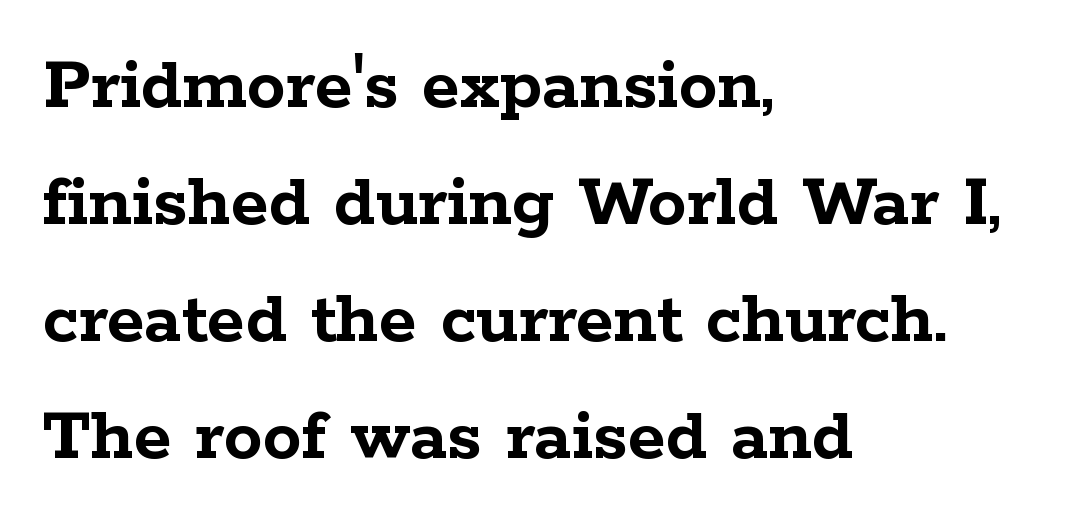
Q: Is the text bold? A: Yes.
Q: Is the text italic (slanted)? A: No, it is upright.
Q: Is the typeface a serif or a sans-serif typeface? A: Serif.
Q: Is the text underlined? A: No.
Q: How is the paragraph aligned? A: Left-aligned.
Q: Is the spacing between letters normal or unusually wide? A: Normal.
Q: Is the spacing between lines tight, normal or loose? A: Normal.
Q: Width (condensed, normal, or wide)? A: Wide.
Q: Stroke contrast? A: Low.
Q: x-height? A: Medium.
Q: Monospaced? A: No.
